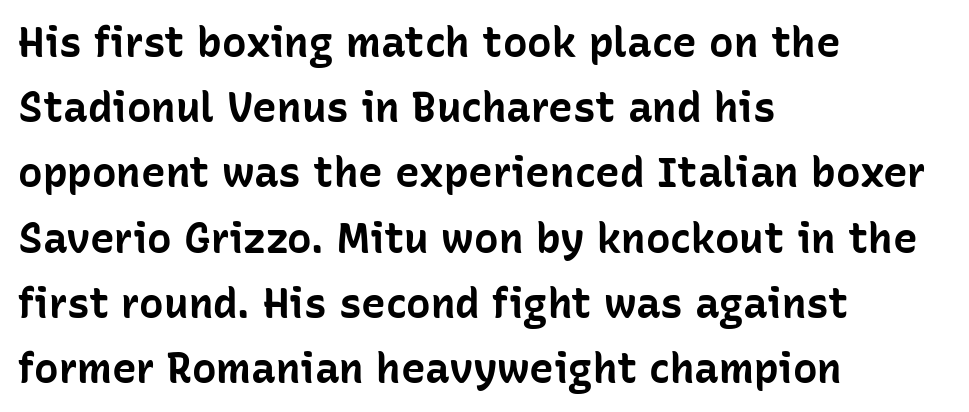
{"serif": "no", "italic": "no", "bold": "yes", "weight": "bold", "width": "normal", "stroke_contrast": "low", "x_height": "medium", "monospaced": "no", "underline": "no", "align": "left", "line_spacing": "normal", "line_spacing_ratio": 1.59, "letter_spacing": "normal", "letter_spacing_em": 0.0, "glyph_px": 41}
